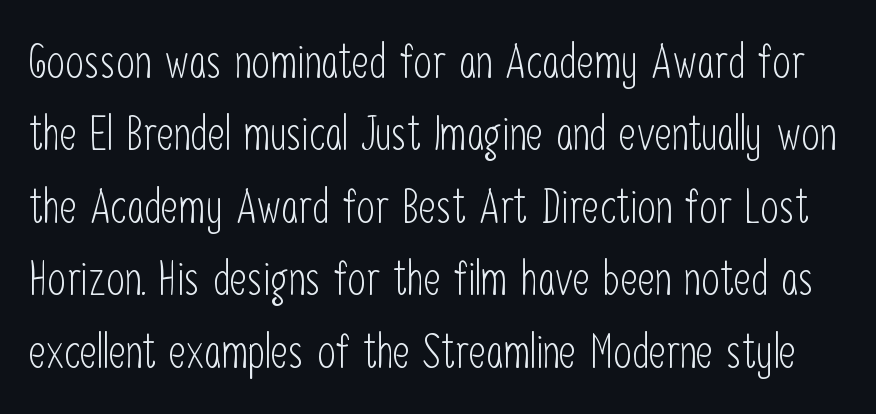
The rendering uses natural spacing where letterforms have individual widths. The type is set solid horizontally, with unmodified tracking. Every stem runs plumb, perpendicular to the baseline. One glance says typical: line gaps are just what's usual.
